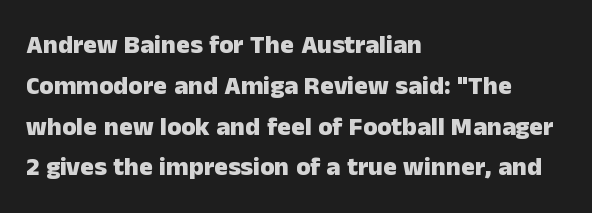
Q: Is the text bold? A: Yes.
Q: Is the text italic (slanted)? A: No, it is upright.
Q: Is the text underlined? A: No.
Q: How is the paragraph aligned? A: Left-aligned.
Q: Is the spacing between letters normal or unusually wide? A: Normal.
Q: Is the spacing between lines tight, normal or loose? A: Normal.
